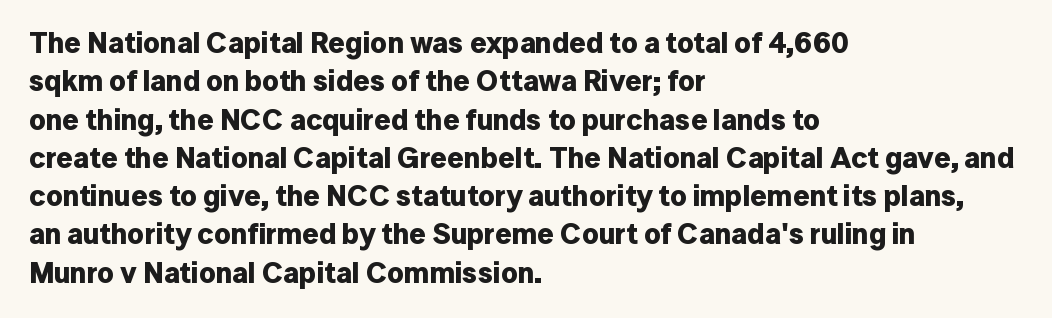
{"serif": "no", "italic": "no", "bold": "yes", "weight": "bold", "width": "normal", "stroke_contrast": "low", "x_height": "medium", "monospaced": "no", "underline": "no", "align": "left", "line_spacing": "normal", "line_spacing_ratio": 1.32, "letter_spacing": "normal", "letter_spacing_em": 0.0, "glyph_px": 29}
